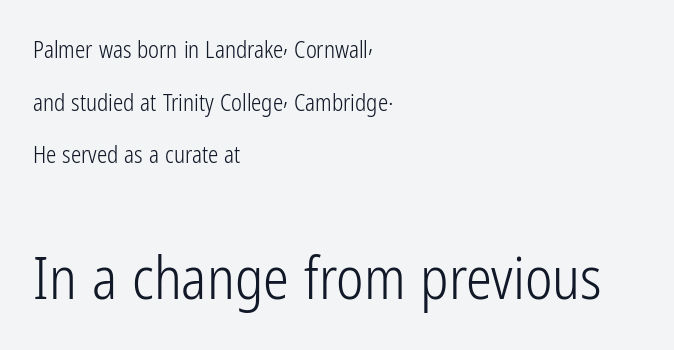
Q: Is the text bold? A: No.
Q: Is the text italic (slanted)? A: No, it is upright.
Q: Is the typeface a serif or a sans-serif typeface? A: Sans-serif.
Q: Is the text underlined? A: No.
Q: How is the paragraph aligned? A: Left-aligned.
Q: Is the spacing between letters normal or unusually wide? A: Normal.
Q: Is the spacing between lines tight, normal or loose? A: Loose.
Q: Which block of text is set in a larger size, the first (top) or the second (bottom)? A: The second (bottom) one.
Q: Width (condensed, normal, or wide)? A: Condensed.
Q: Stroke contrast? A: Low.
Q: x-height? A: Medium.
Q: Monospaced? A: No.
